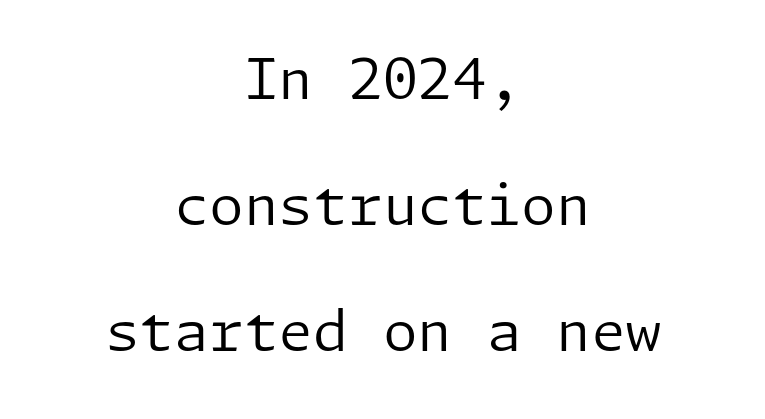
The image shows 56 px regular-weight sans-serif type, upright; set centered, loose line spacing (2.25x), normal letter spacing, not underlined; low stroke contrast and a medium x-height.
